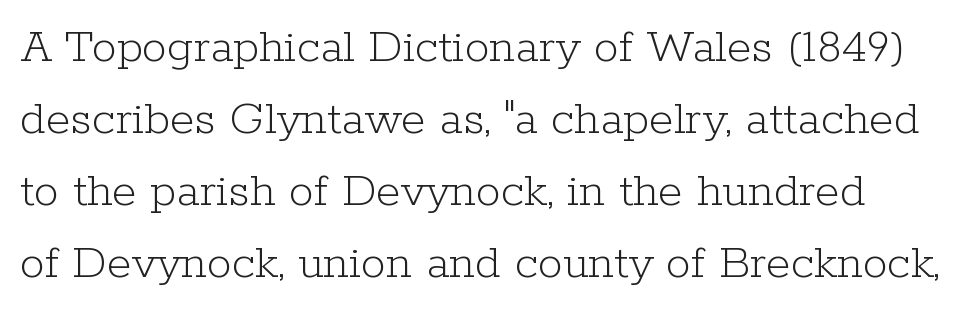
{"serif": "yes", "italic": "no", "bold": "no", "weight": "light", "width": "normal", "stroke_contrast": "low", "x_height": "medium", "monospaced": "no", "underline": "no", "line_spacing": "normal", "line_spacing_ratio": 1.44, "letter_spacing": "normal", "letter_spacing_em": 0.0, "glyph_px": 50}
